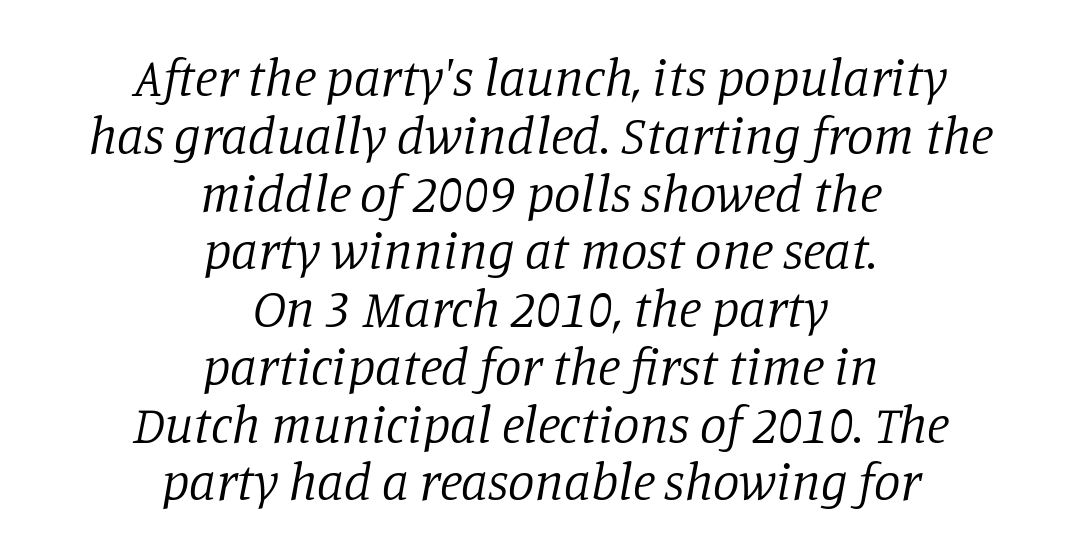
{"serif": "yes", "italic": "yes", "lean": "right", "slant_degrees": 11, "bold": "no", "weight": "regular", "width": "normal", "stroke_contrast": "low", "x_height": "large", "monospaced": "no", "underline": "no", "align": "center", "line_spacing": "tight", "line_spacing_ratio": 1.09, "letter_spacing": "normal", "letter_spacing_em": 0.0, "glyph_px": 53}
